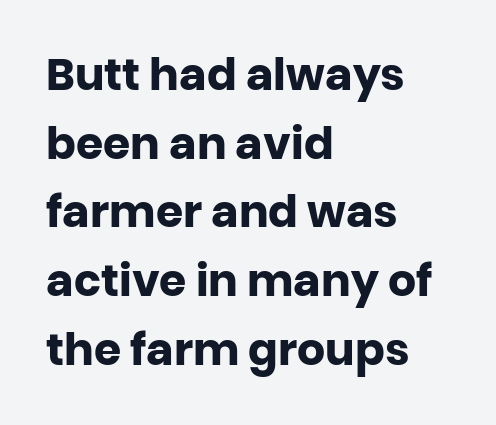
Tall strokes in this sample are plumb rather than angled. Compared with typical body copy, the letter spacing here is the same. Strong, thick strokes mark this as bold type. The face used here is proportionally spaced, like ordinary book or web type. The setting favours the left margin, as ordinary paragraphs usually do. Evenly set lines give the paragraph a standard silhouette.
